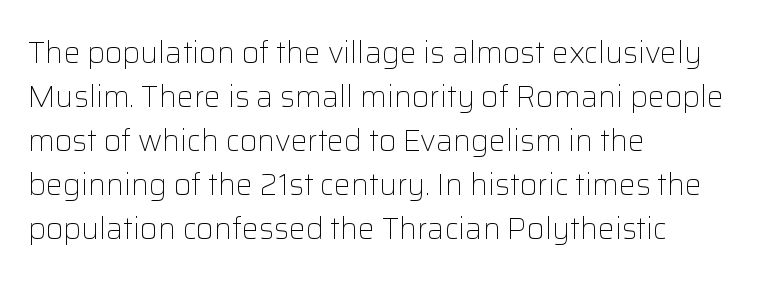
Q: Is the text bold? A: No.
Q: Is the text italic (slanted)? A: No, it is upright.
Q: Is the typeface a serif or a sans-serif typeface? A: Sans-serif.
Q: Is the text underlined? A: No.
Q: How is the paragraph aligned? A: Left-aligned.
Q: Is the spacing between letters normal or unusually wide? A: Normal.
Q: Is the spacing between lines tight, normal or loose? A: Normal.
Q: Width (condensed, normal, or wide)? A: Normal.
Q: Stroke contrast? A: Low.
Q: x-height? A: Medium.
Q: Monospaced? A: No.
